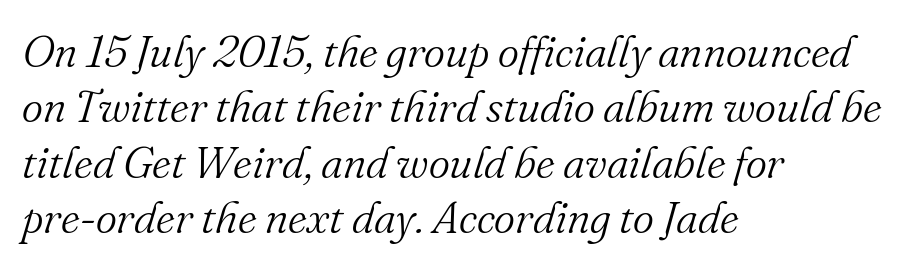
Q: Is the text bold? A: No.
Q: Is the text italic (slanted)? A: Yes, it leans right by about 16 degrees.
Q: Is the typeface a serif or a sans-serif typeface? A: Serif.
Q: Is the text underlined? A: No.
Q: How is the paragraph aligned? A: Left-aligned.
Q: Is the spacing between letters normal or unusually wide? A: Normal.
Q: Width (condensed, normal, or wide)? A: Normal.
Q: Stroke contrast? A: Medium.
Q: x-height? A: Small.
Q: Monospaced? A: No.
